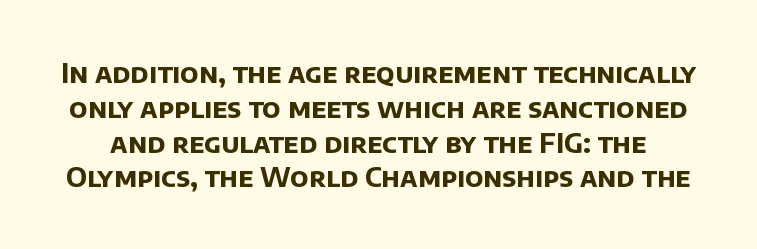
{"bold": "yes", "underline": "no", "line_spacing": "normal", "line_spacing_ratio": 1.29, "letter_spacing": "normal", "letter_spacing_em": 0.0, "glyph_px": 27}
